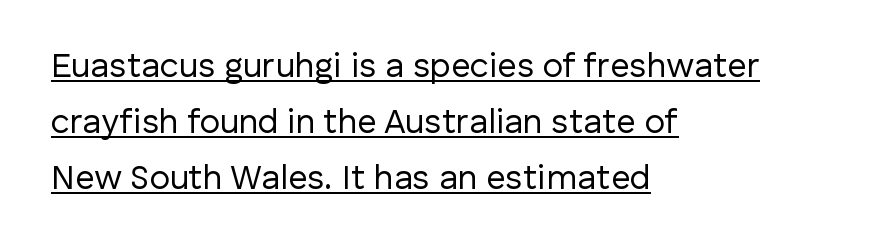
This reads as an unemphasized weight, regular at the heaviest. Posture: upright roman. This rendering uses left alignment, leaving the right contour irregular. Varying glyph widths throughout — classic text-font behaviour. The designer went with a sans here, leaving each stem footless. This sample carries an underscore along the baseline area.
